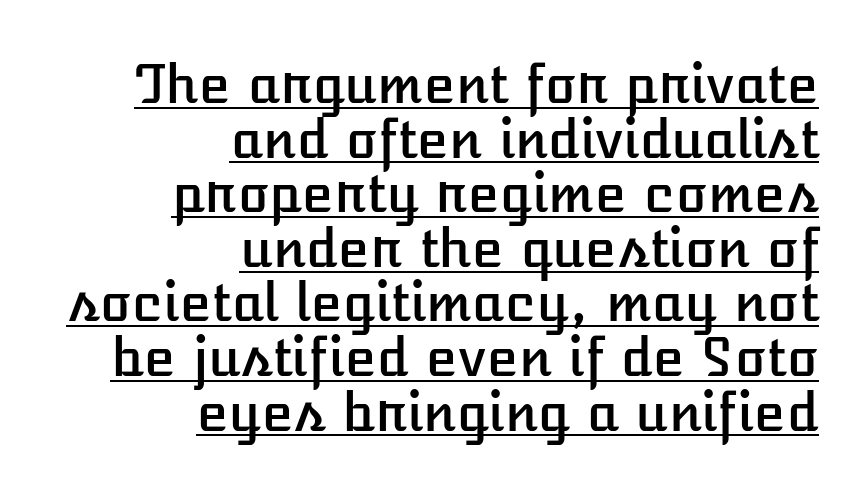
Like a heading marked for emphasis, these lines bear an underscore. Short and long lines alike share a common ending point at right. These lines were composed using upright roman letters. Look at the tracking — it's just the regular setting, nothing added. Vertically, the passage feels compressed, each row crowding the next. These lines are rendered in a variable-pitch font.
